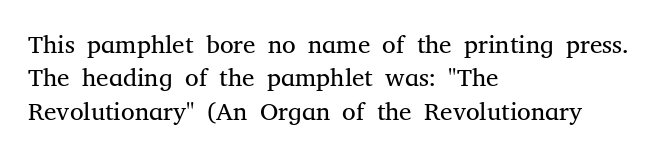
Notice how the stems are strictly vertical — no italics here. Clear beneath every line of the passage. Compared with typical paragraphs, the rows here are spaced about the same. The letters look calm and open, with moderate or lighter stems. Spacing between characters is what you'd get straight out of the box.
